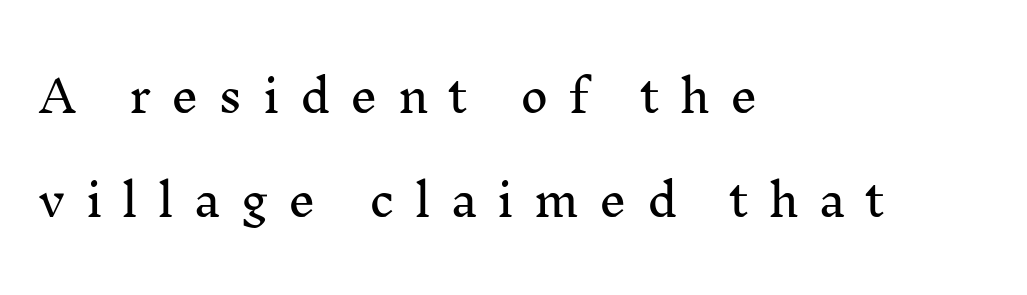
The image shows 43 px serif type, upright; set left-aligned, loose line spacing (2.42x), unusually wide letter spacing (+0.47 em), not underlined; medium stroke contrast and a medium x-height.
